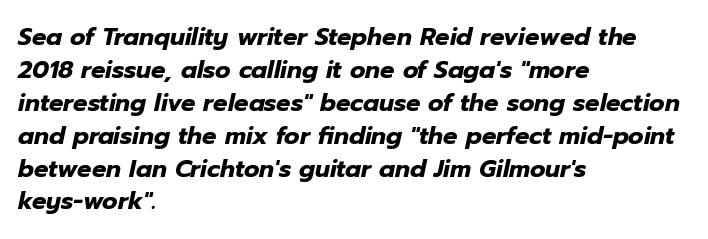
The image shows 24 px bold type, italic (leaning right); set left-aligned, normal line spacing (1.37x), normal letter spacing, not underlined.
